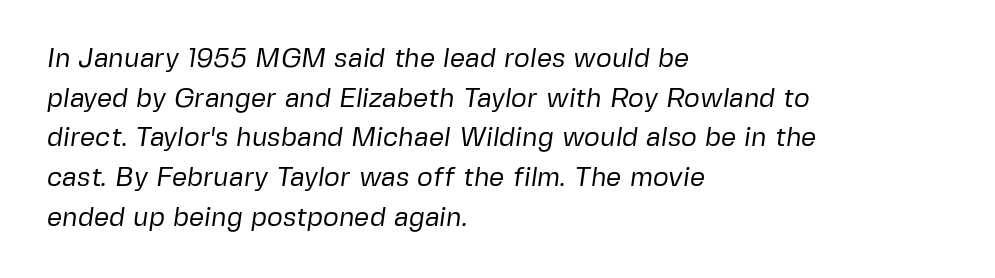
{"bold": "no", "underline": "no", "align": "left", "line_spacing": "normal", "line_spacing_ratio": 1.47, "letter_spacing": "normal", "letter_spacing_em": 0.0, "glyph_px": 27}
